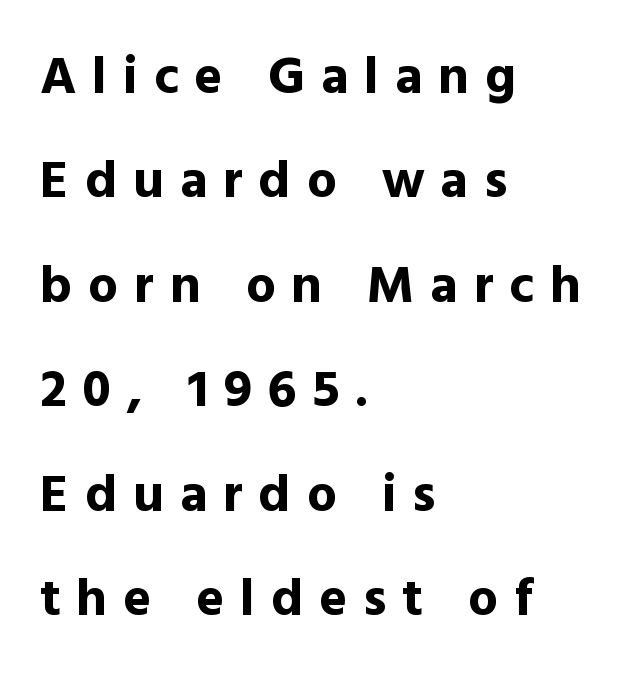
{"serif": "no", "italic": "no", "bold": "yes", "weight": "bold", "width": "normal", "x_height": "medium", "monospaced": "no", "underline": "no", "align": "left", "line_spacing": "loose", "line_spacing_ratio": 1.97, "letter_spacing": "wide", "letter_spacing_em": 0.3, "glyph_px": 53}
